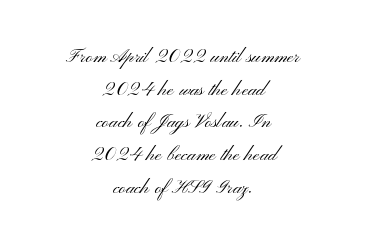
Q: Is the text bold? A: No.
Q: Is the text italic (slanted)? A: Yes.
Q: Is the text underlined? A: No.
Q: How is the paragraph aligned? A: Centered.
Q: Is the spacing between letters normal or unusually wide? A: Normal.
Q: Is the spacing between lines tight, normal or loose? A: Normal.
